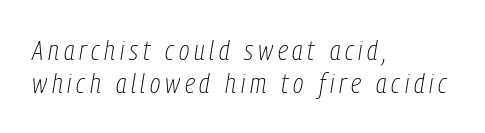
Every row of glyphs begins at an identical x-position on the left. Underline: absent. The face used here has a pronounced slope to its letters. Is this a fixed-width face? No — the glyphs have proportional, varying widths. Stems here are at most as thick as an everyday book face.
